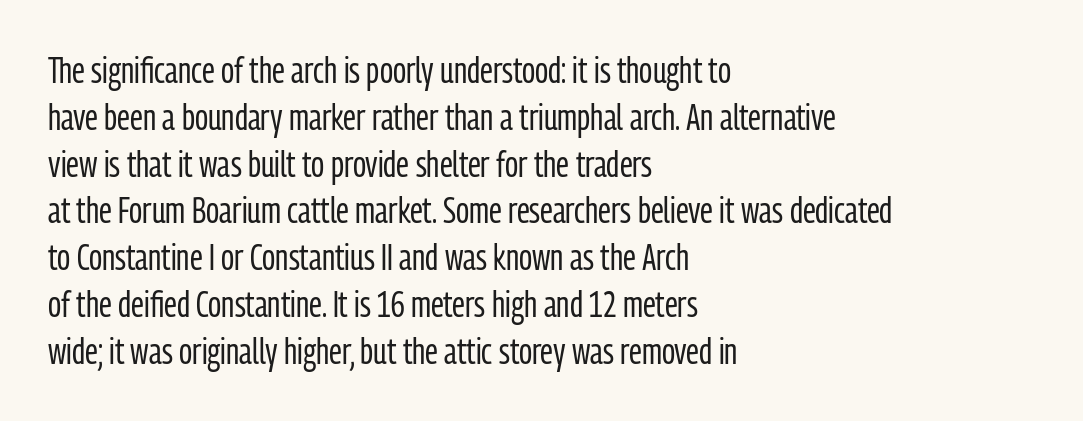
{"serif": "no", "italic": "no", "bold": "no", "weight": "regular", "width": "condensed", "stroke_contrast": "low", "x_height": "medium", "monospaced": "no", "underline": "no", "align": "left", "line_spacing": "normal", "line_spacing_ratio": 1.3, "letter_spacing": "normal", "letter_spacing_em": 0.0, "glyph_px": 36}
